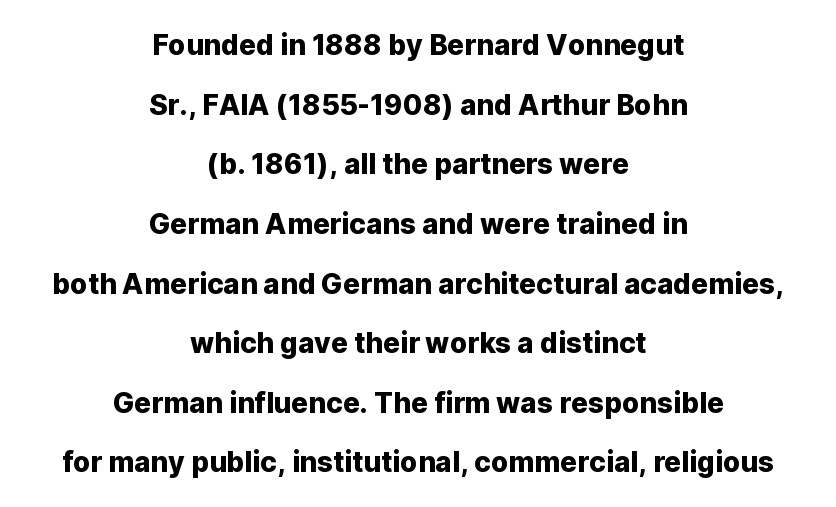
The letters sit at their default tracking, neither squeezed nor spread. Plain, unruled lines of type. Successive baselines arrive slowly, with a big drop between each. Does the type have serifs? No, each stem ends abruptly. Think of a printed novel: that variable character pitch is what you see here.
